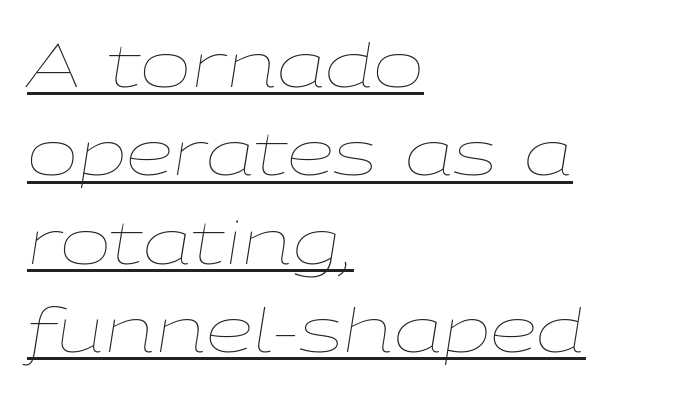
{"italic": "yes", "lean": "right", "slant_degrees": 9, "bold": "no", "weight": "thin", "width": "wide", "stroke_contrast": "low", "x_height": "medium", "monospaced": "no", "underline": "yes", "align": "left", "line_spacing": "normal", "line_spacing_ratio": 1.45, "letter_spacing": "normal", "letter_spacing_em": 0.0, "glyph_px": 61}
